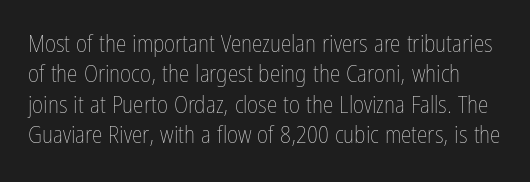
This is the regular roman posture of the typeface. Tracking value appears to be zero — textbook default spacing. Evenly set lines give the paragraph a standard silhouette. This reads as an unemphasized weight, regular at the heaviest. The area under the type is left untouched.
